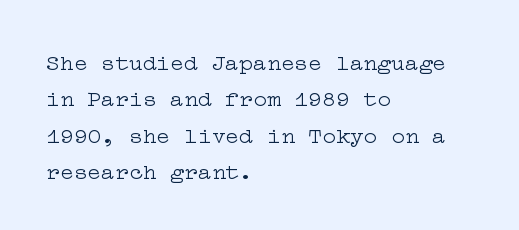
{"italic": "no", "bold": "no", "underline": "no", "align": "left", "line_spacing": "normal", "line_spacing_ratio": 1.58, "letter_spacing": "normal", "letter_spacing_em": 0.0, "glyph_px": 23}
